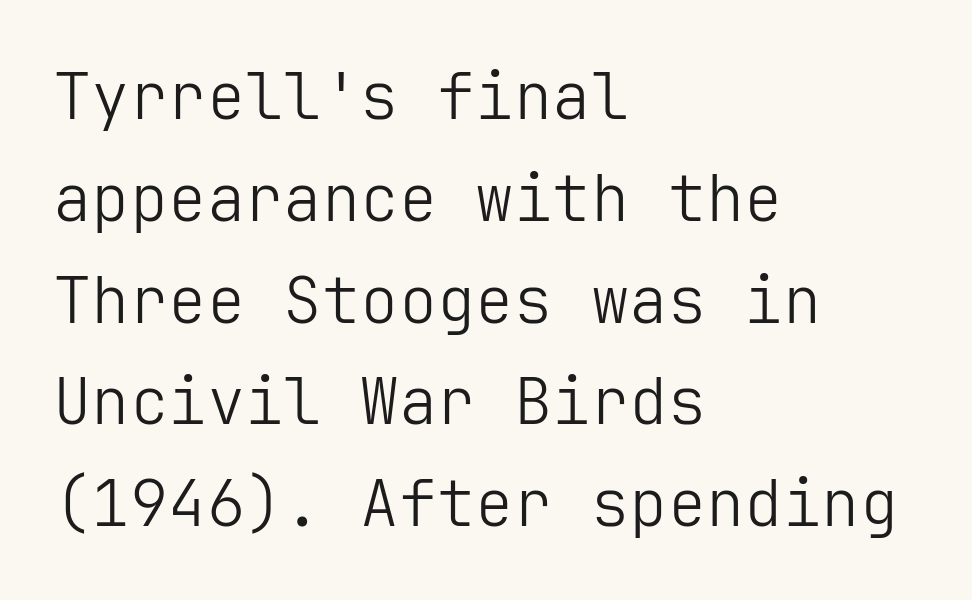
The image shows 64 px light sans-serif type, upright; set left-aligned, normal line spacing (1.59x), normal letter spacing, not underlined; low stroke contrast and a medium x-height.
